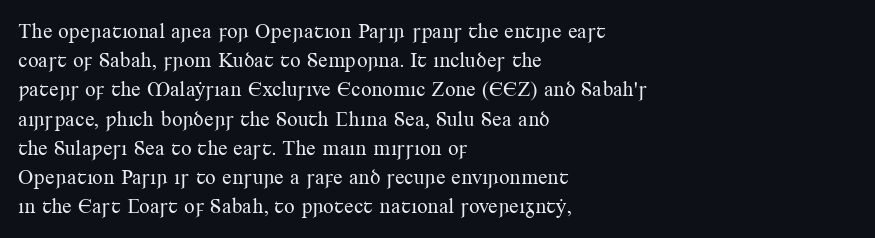
The image shows 21 px text type, upright; set left-aligned, normal line spacing (1.39x), normal letter spacing, not underlined.
